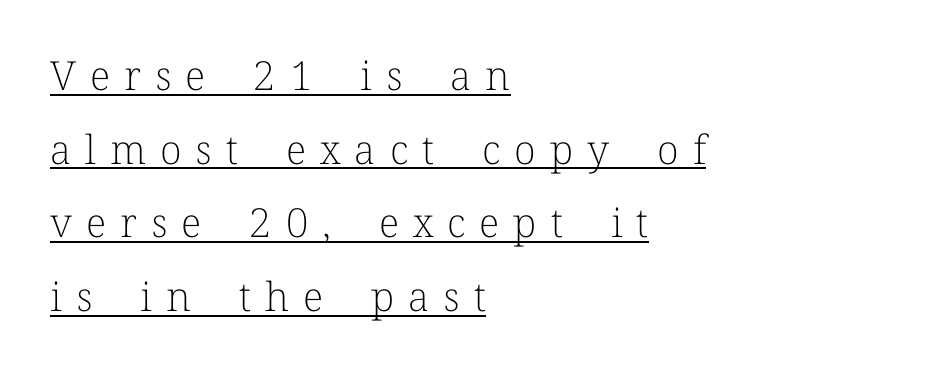
{"serif": "yes", "italic": "no", "bold": "no", "weight": "light", "width": "normal", "stroke_contrast": "low", "x_height": "medium", "monospaced": "no", "underline": "yes", "align": "left", "line_spacing_ratio": 1.84, "letter_spacing": "wide", "letter_spacing_em": 0.35, "glyph_px": 40}
